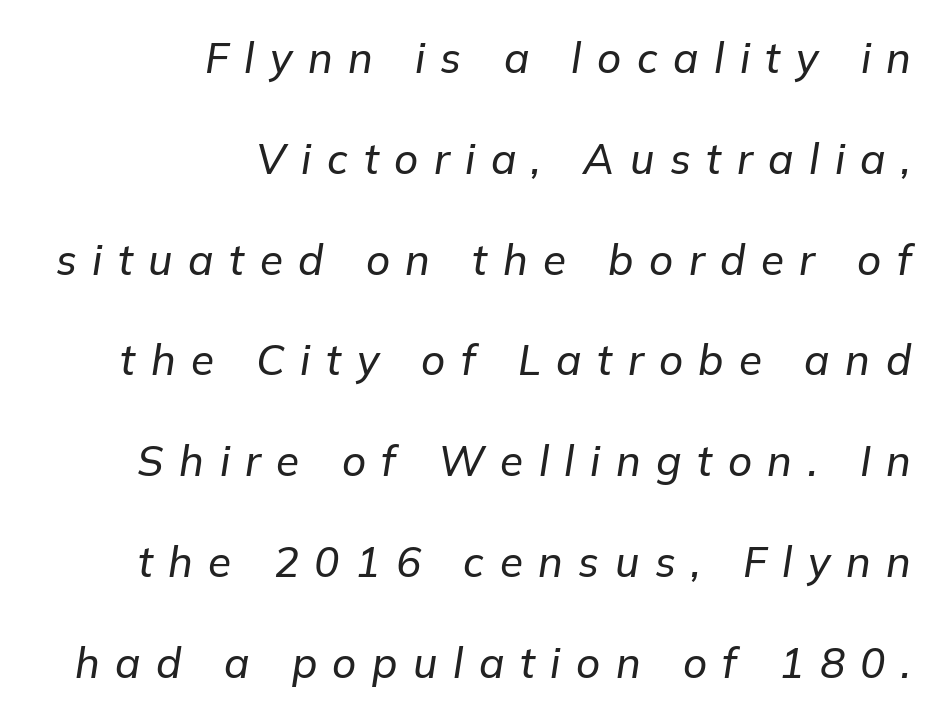
The image shows 42 px text type, italic (leaning right); set right-aligned, loose line spacing (2.4x), unusually wide letter spacing (+0.37 em), not underlined; low stroke contrast and a medium x-height.
